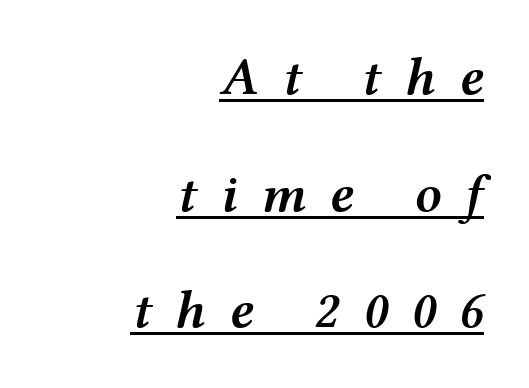
Q: Is the text bold? A: Semi-bold.
Q: Is the text italic (slanted)? A: Yes, it leans right by about 12 degrees.
Q: Is the text underlined? A: Yes.
Q: How is the paragraph aligned? A: Right-aligned.
Q: Is the spacing between letters normal or unusually wide? A: Unusually wide.
Q: Is the spacing between lines tight, normal or loose? A: Loose.
Q: Width (condensed, normal, or wide)? A: Wide.
Q: Stroke contrast? A: Medium.
Q: x-height? A: Medium.
Q: Monospaced? A: No.
